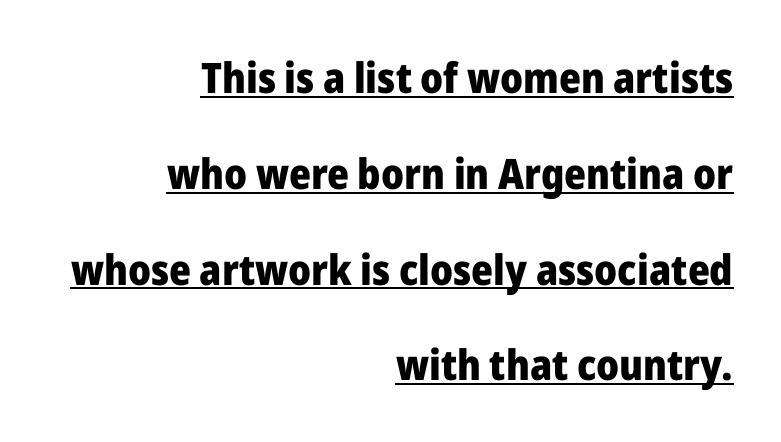
The image shows 42 px heavy sans-serif type, upright; set right-aligned, loose line spacing (2.28x), normal letter spacing, underlined; low stroke contrast and a medium x-height.
